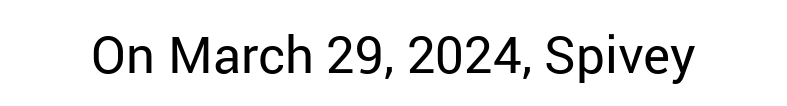
Q: Is the text bold? A: No.
Q: Is the text italic (slanted)? A: No, it is upright.
Q: Is the typeface a serif or a sans-serif typeface? A: Sans-serif.
Q: Is the text underlined? A: No.
Q: Is the spacing between letters normal or unusually wide? A: Normal.
Q: Width (condensed, normal, or wide)? A: Normal.
Q: Stroke contrast? A: Low.
Q: x-height? A: Medium.
Q: Monospaced? A: No.
